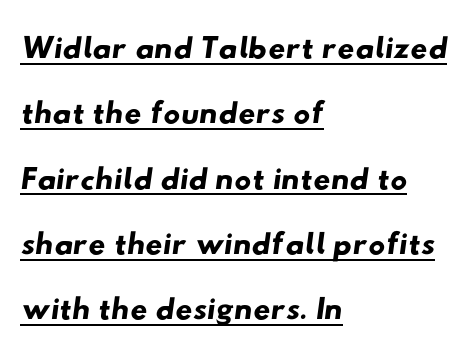
The image shows 47 px wide sans-serif type; set left-aligned, normal line spacing (1.39x), normal letter spacing, underlined; low stroke contrast and a small x-height.
